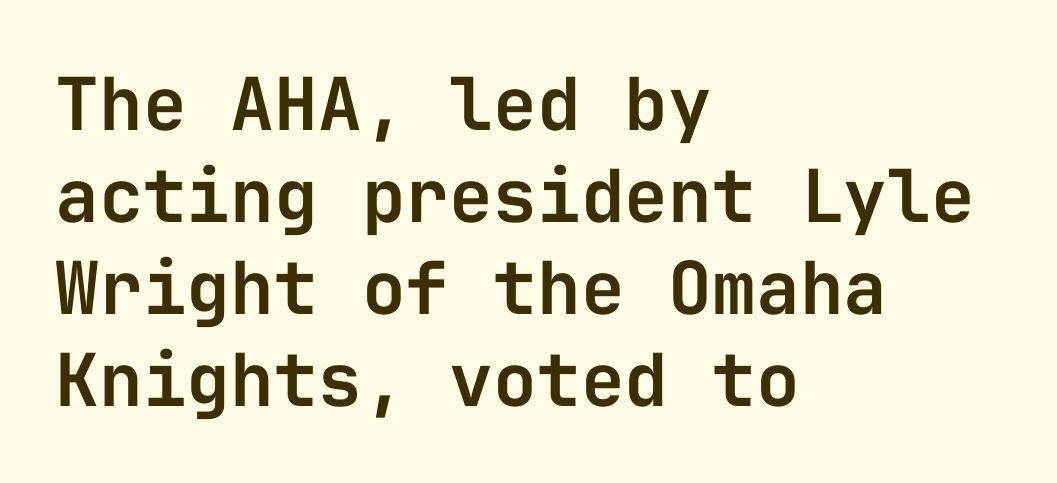
These lines keep a tight, regular rhythm from letter to letter. The face used here is monospaced, like something from a code editor. The space beneath each line is pristine and unruled. Serif or sans? Sans — the stroke terminals are bare.
